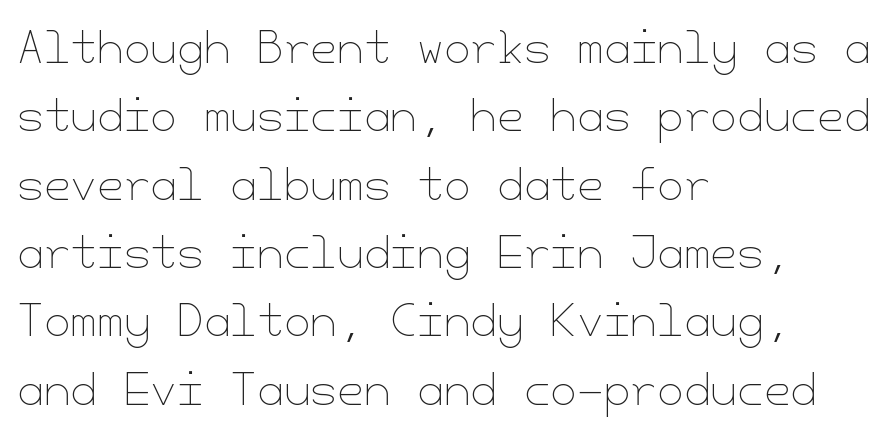
Q: Is the text bold? A: No.
Q: Is the text italic (slanted)? A: No, it is upright.
Q: Is the text underlined? A: No.
Q: How is the paragraph aligned? A: Left-aligned.
Q: Is the spacing between letters normal or unusually wide? A: Normal.
Q: Is the spacing between lines tight, normal or loose? A: Normal.
Q: Width (condensed, normal, or wide)? A: Normal.
Q: Stroke contrast? A: Low.
Q: x-height? A: Small.
